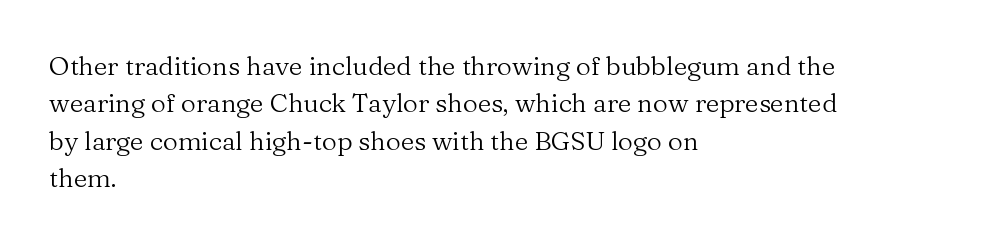
The image shows 26 px text type, upright; set left-aligned, normal line spacing (1.44x), normal letter spacing, not underlined.
